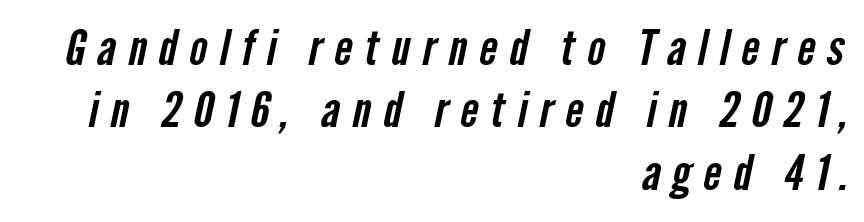
{"serif": "no", "width": "condensed", "stroke_contrast": "low", "x_height": "medium", "monospaced": "no", "underline": "no", "align": "right", "line_spacing": "normal", "line_spacing_ratio": 1.3, "letter_spacing": "wide", "letter_spacing_em": 0.25, "glyph_px": 48}
